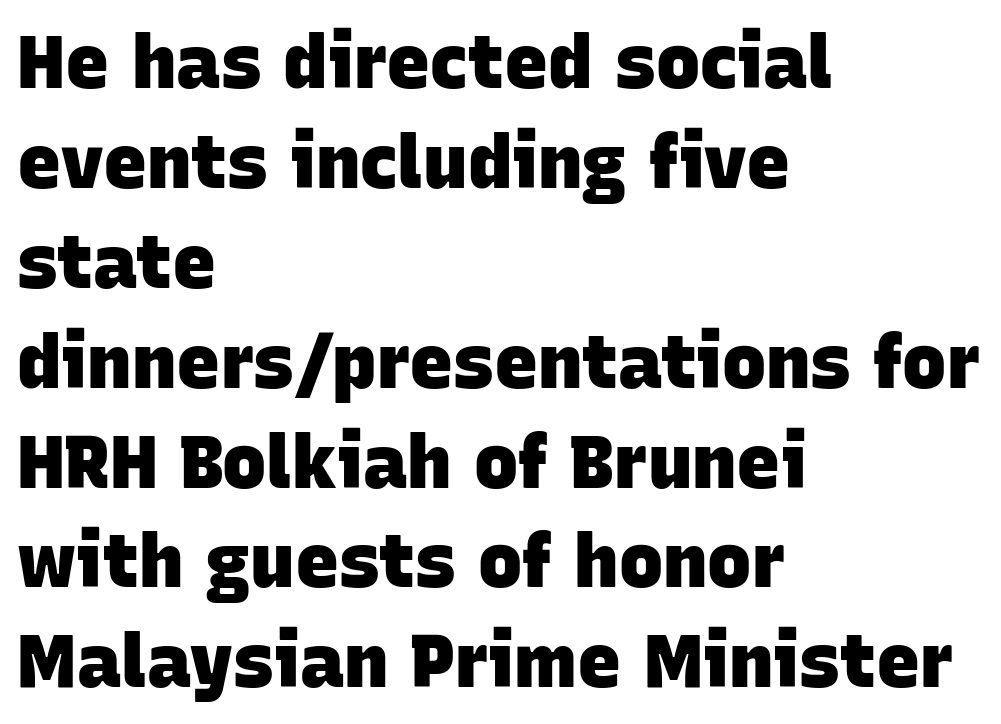
{"serif": "no", "bold": "yes", "weight": "heavy", "width": "normal", "stroke_contrast": "low", "x_height": "large", "monospaced": "no", "underline": "no", "align": "left", "line_spacing": "normal", "line_spacing_ratio": 1.35, "letter_spacing": "normal", "letter_spacing_em": 0.0, "glyph_px": 74}
